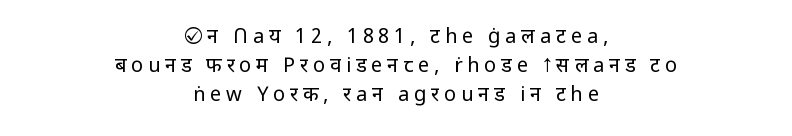
{"italic": "no", "bold": "no", "underline": "no", "align": "center", "line_spacing": "normal", "line_spacing_ratio": 1.46, "letter_spacing": "wide", "letter_spacing_em": 0.24, "glyph_px": 20}
